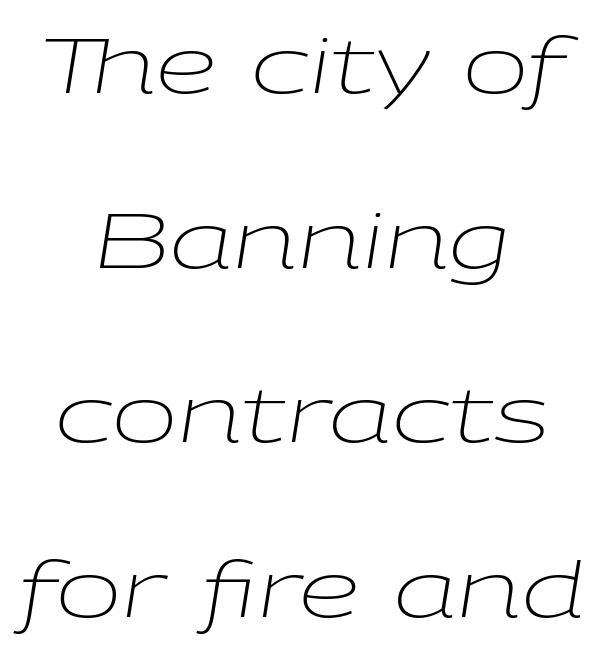
The image shows 78 px light, wide type, italic (leaning right); set centered, loose line spacing (2.24x), normal letter spacing, not underlined; low stroke contrast and a medium x-height.
